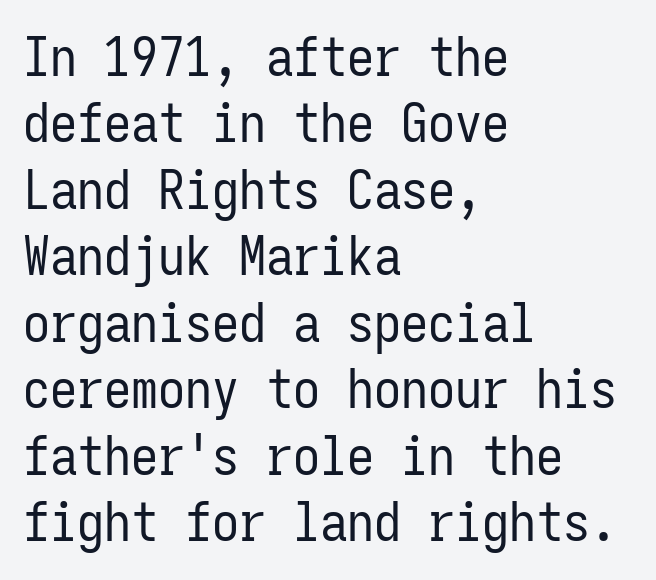
{"serif": "no", "italic": "no", "bold": "no", "weight": "regular", "width": "condensed", "stroke_contrast": "low", "x_height": "medium", "monospaced": "yes", "underline": "no", "align": "left", "line_spacing_ratio": 1.23, "letter_spacing": "normal", "letter_spacing_em": 0.0, "glyph_px": 54}
